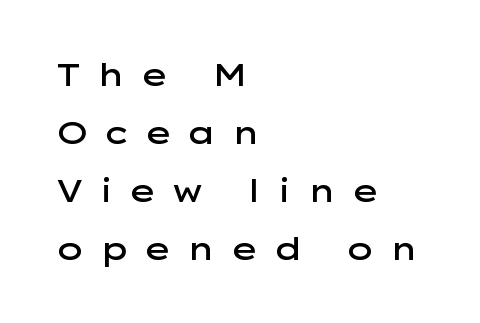
The image shows 31 px semibold, wide sans-serif type, upright; set left-aligned, line spacing 1.87x, unusually wide letter spacing (+0.43 em), not underlined; low stroke contrast and a medium x-height.
